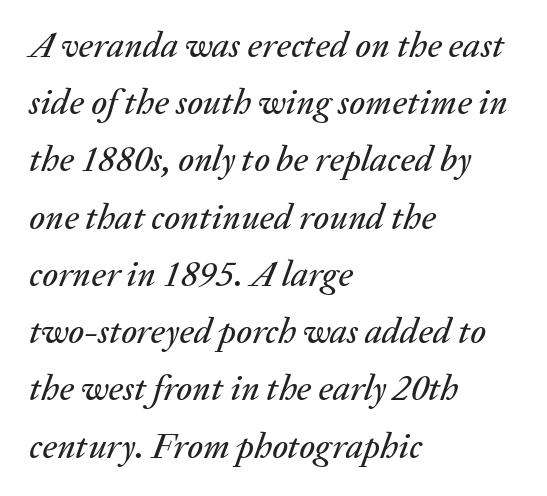
The face used here is proportionally spaced, like ordinary book or web type. Tracking value appears to be zero — textbook default spacing. This block has exactly the height ordinary leading produces. The specimen reads as italic at a glance. The space directly below the letters is spotless.
